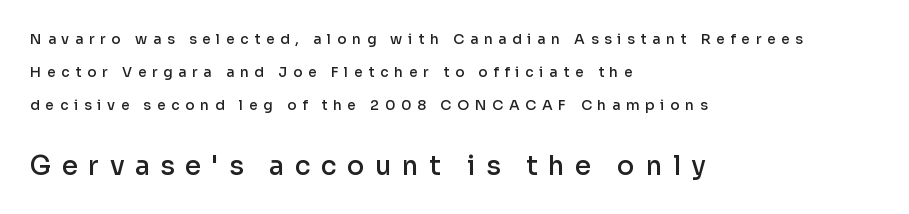
The image shows 26 px text type, upright; set left-aligned, loose line spacing (2.34x), unusually wide letter spacing (+0.4 em), not underlined; the second (bottom) block is 1.86x larger.
